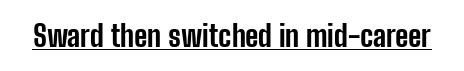
The type sits square on the baseline with zero lean. Descenders here cross a horizontal rule under the line. No extra tracking has been applied to these lines. The text was rendered using a sans face with plain stroke endings. The glyphs have the mass of a bold cut.
